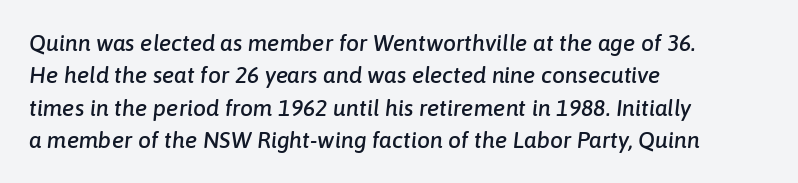
The passage shown leans; its letterforms are oblique. Honestly, the row spacing looks completely unremarkable. Caption: multi-line text, flush left, ragged right. Nothing unusual about the tracking: characters are spaced as the font intends. The string is rendered with underlining switched off.
